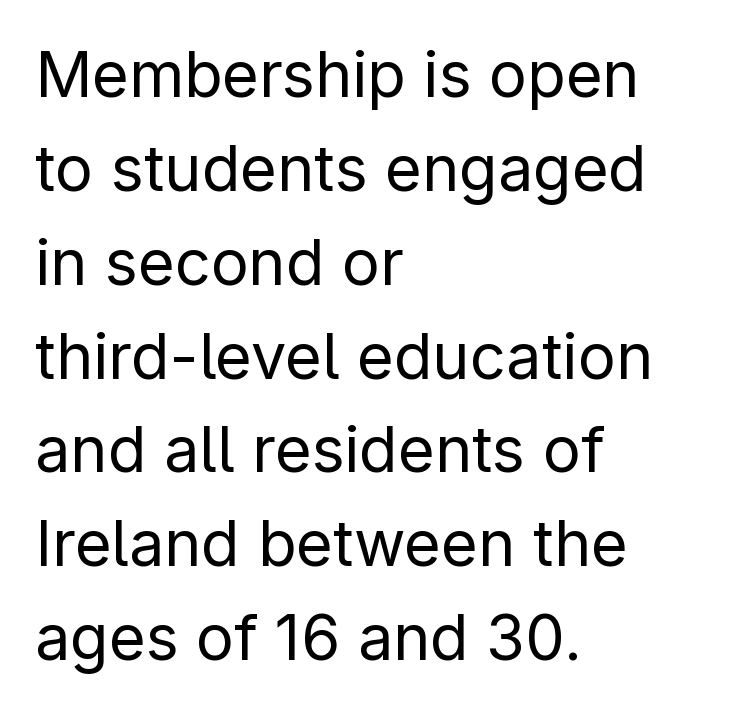
{"serif": "no", "italic": "no", "bold": "no", "weight": "regular", "width": "normal", "stroke_contrast": "low", "x_height": "medium", "monospaced": "no", "underline": "no", "align": "left", "line_spacing": "normal", "line_spacing_ratio": 1.49, "letter_spacing": "normal", "letter_spacing_em": 0.0, "glyph_px": 63}
